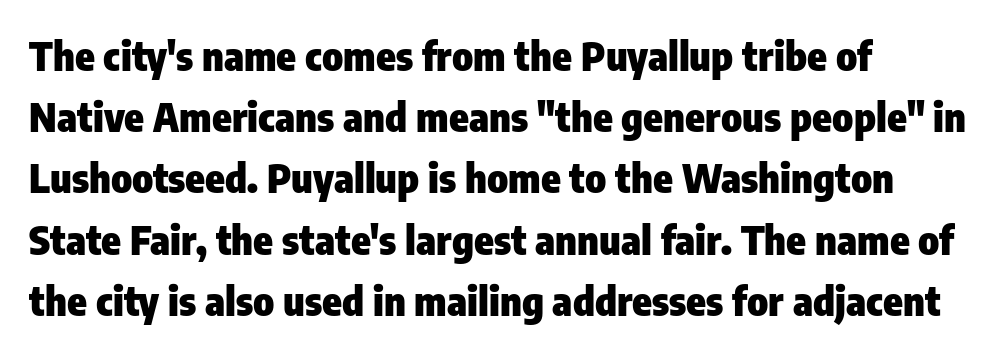
Q: Is the text bold? A: Yes.
Q: Is the text italic (slanted)? A: No, it is upright.
Q: Is the typeface a serif or a sans-serif typeface? A: Sans-serif.
Q: Is the text underlined? A: No.
Q: How is the paragraph aligned? A: Left-aligned.
Q: Is the spacing between letters normal or unusually wide? A: Normal.
Q: Is the spacing between lines tight, normal or loose? A: Normal.
Q: Width (condensed, normal, or wide)? A: Condensed.
Q: Stroke contrast? A: Low.
Q: x-height? A: Medium.
Q: Monospaced? A: No.
